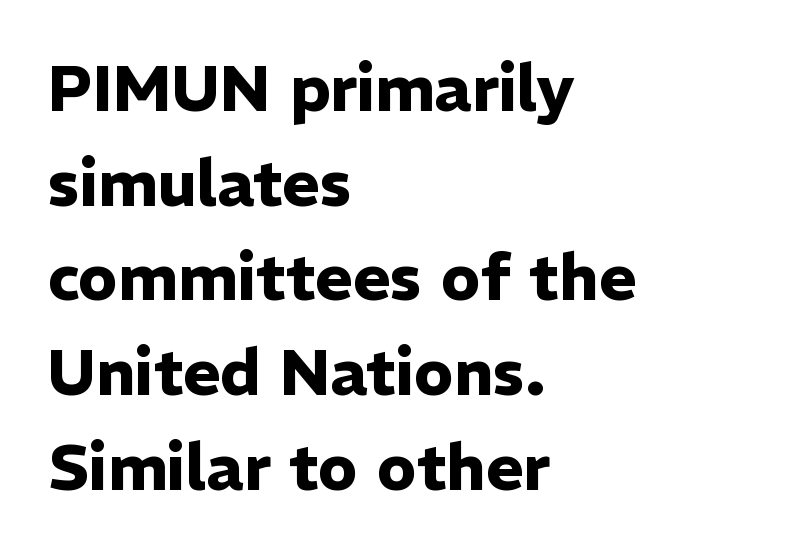
Observe the absence of serifs on each vertical stroke in this sample. The lines sit at an ordinary, default distance from one another. The typesetting leans heavy: a genuine bold. The line texture is even and compact thanks to regular tracking. The rendering uses natural spacing where letterforms have individual widths.
